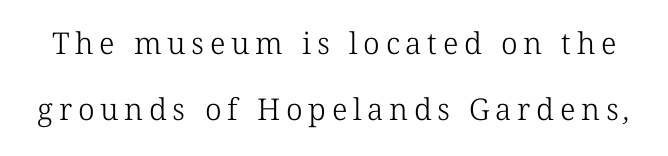
{"serif": "yes", "bold": "no", "weight": "light", "width": "normal", "stroke_contrast": "low", "x_height": "medium", "monospaced": "no", "underline": "no", "line_spacing": "loose", "line_spacing_ratio": 2.2, "glyph_px": 30}
